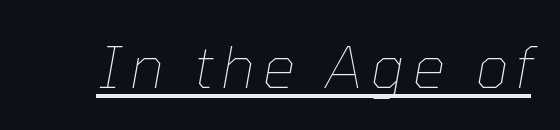
{"italic": "yes", "lean": "right", "slant_degrees": 10, "bold": "no", "weight": "thin", "width": "normal", "stroke_contrast": "low", "x_height": "medium", "monospaced": "no", "underline": "yes", "glyph_px": 58}
